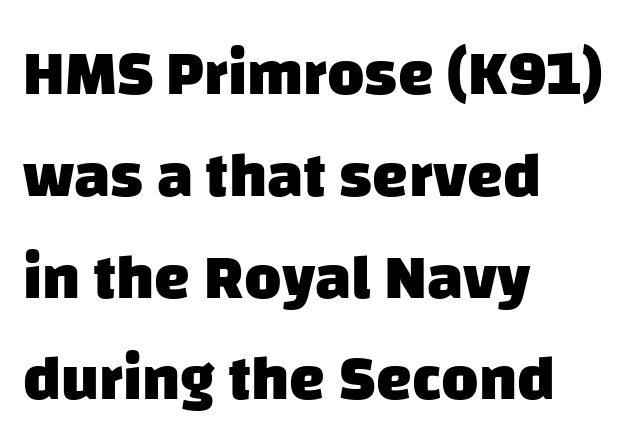
No word sits above an underline. Serif or sans? Sans — the stroke terminals are bare. The rag falls on the right side of this text block. The passage shown stacks its lines at a standard gap.
